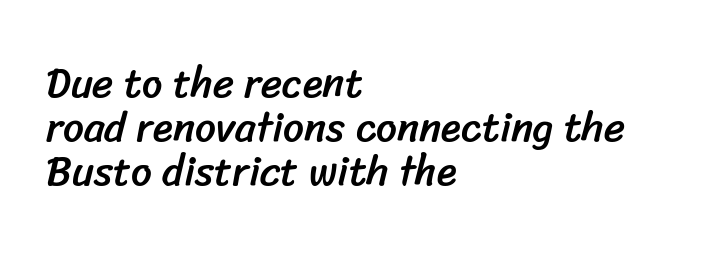
The ragged edge is on the right, which tells us the setting is flush left. Letterform terminals end flat and unadorned throughout the passage. Proportional: the letters do not fall into vertical columns. Descenders hang freely into open space. Interline gaps are noticeably narrow in this sample.
